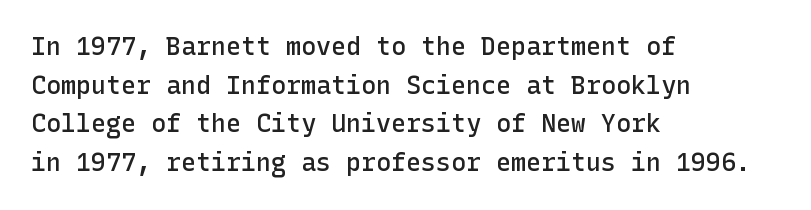
Quick note: underline off. The passage is arranged the way most books set body copy — flush left. Quick note: interline space is typical. Posture: vertical. The letters sit at their default tracking, neither squeezed nor spread.
